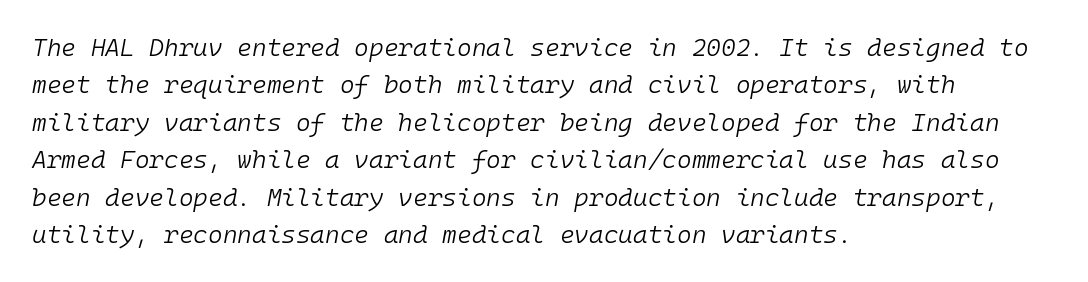
{"italic": "yes", "lean": "right", "slant_degrees": 10, "bold": "no", "underline": "no", "align": "left", "line_spacing": "normal", "line_spacing_ratio": 1.5, "letter_spacing": "normal", "letter_spacing_em": 0.0, "glyph_px": 25}
